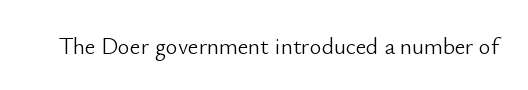
{"italic": "no", "bold": "no", "underline": "no", "letter_spacing": "normal", "letter_spacing_em": 0.0, "glyph_px": 23}
